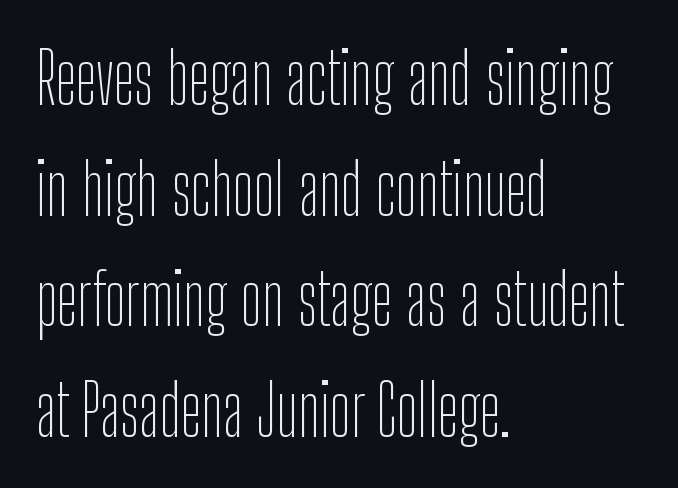
The image shows 70 px thin, condensed sans-serif type, upright; set left-aligned, normal line spacing (1.58x), normal letter spacing, not underlined; low stroke contrast and a medium x-height.
